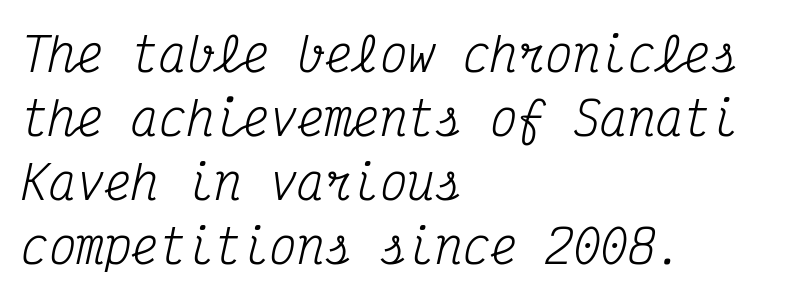
{"serif": "yes", "italic": "yes", "lean": "right", "slant_degrees": 12, "bold": "no", "weight": "regular", "width": "condensed", "stroke_contrast": "medium", "x_height": "medium", "monospaced": "yes", "underline": "no", "align": "left", "line_spacing": "normal", "line_spacing_ratio": 1.39, "letter_spacing": "normal", "letter_spacing_em": 0.0, "glyph_px": 46}
